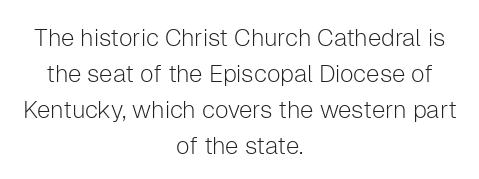
{"italic": "no", "bold": "no", "underline": "no", "align": "center", "line_spacing": "normal", "line_spacing_ratio": 1.5, "letter_spacing": "normal", "letter_spacing_em": 0.0, "glyph_px": 24}
